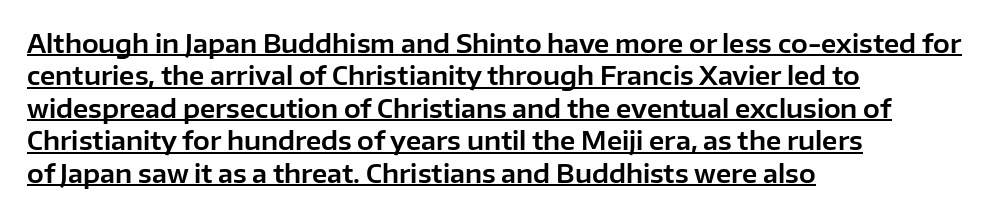
{"italic": "no", "underline": "yes", "align": "left", "line_spacing": "normal", "line_spacing_ratio": 1.3, "letter_spacing": "normal", "letter_spacing_em": 0.0, "glyph_px": 25}
